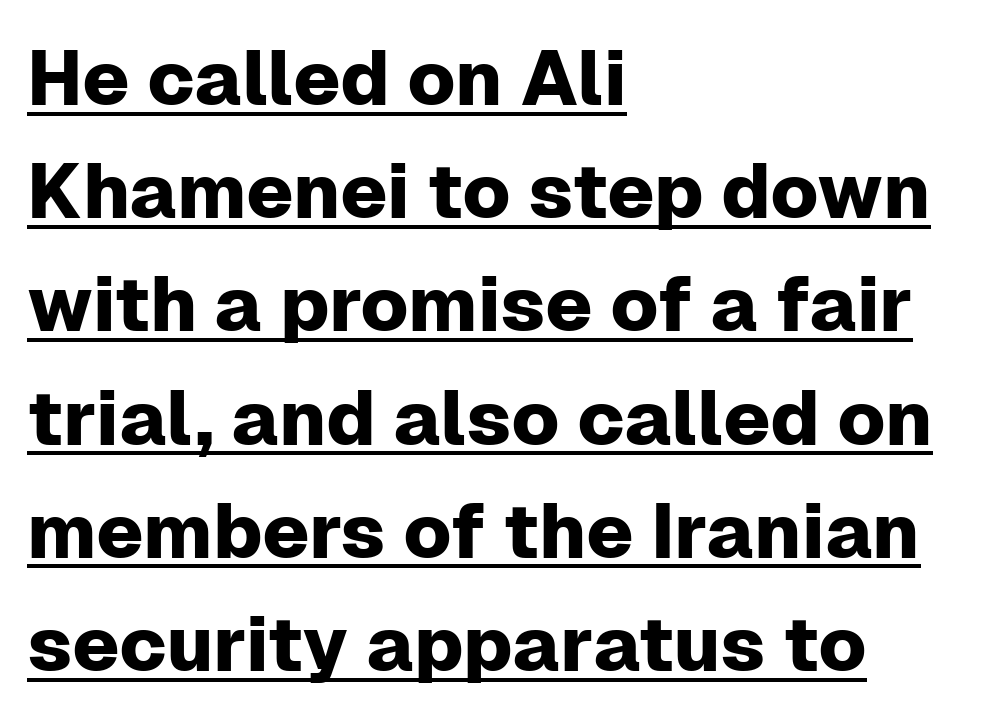
The image shows 77 px sans-serif type, upright; set left-aligned, normal line spacing (1.47x), normal letter spacing, underlined; low stroke contrast and a medium x-height.
